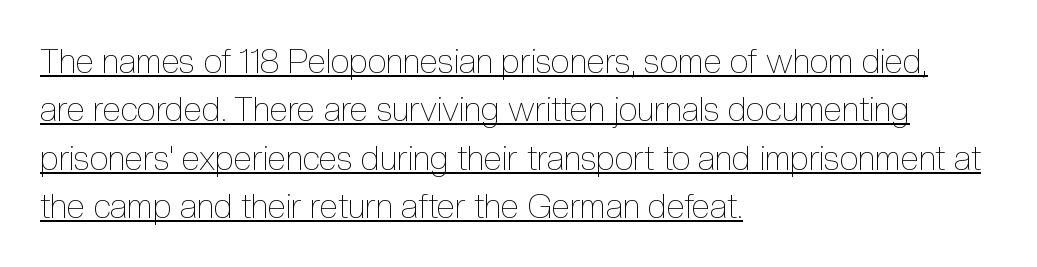
{"italic": "no", "bold": "no", "weight": "thin", "width": "condensed", "x_height": "medium", "monospaced": "no", "underline": "yes", "align": "left", "line_spacing": "normal", "line_spacing_ratio": 1.42, "letter_spacing": "normal", "letter_spacing_em": 0.0, "glyph_px": 34}
